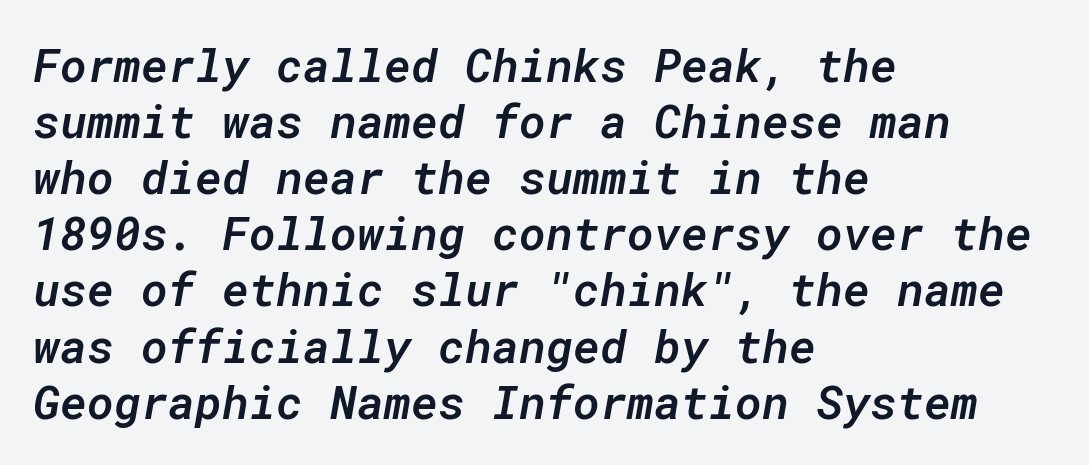
{"italic": "yes", "lean": "right", "slant_degrees": 10, "bold": "semi", "weight": "semibold", "width": "normal", "stroke_contrast": "low", "x_height": "medium", "monospaced": "yes", "underline": "no", "align": "left", "line_spacing_ratio": 1.22, "letter_spacing": "normal", "letter_spacing_em": 0.0, "glyph_px": 46}
